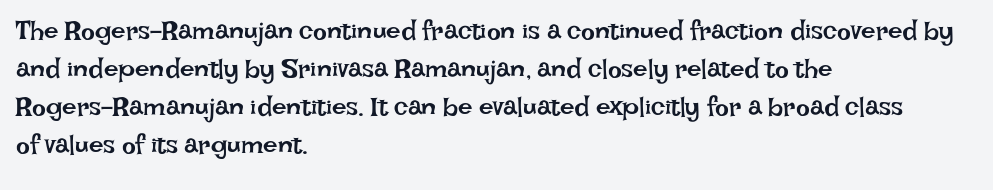
{"italic": "no", "bold": "no", "underline": "no", "align": "left", "line_spacing": "normal", "line_spacing_ratio": 1.46, "letter_spacing": "normal", "letter_spacing_em": 0.0, "glyph_px": 26}
